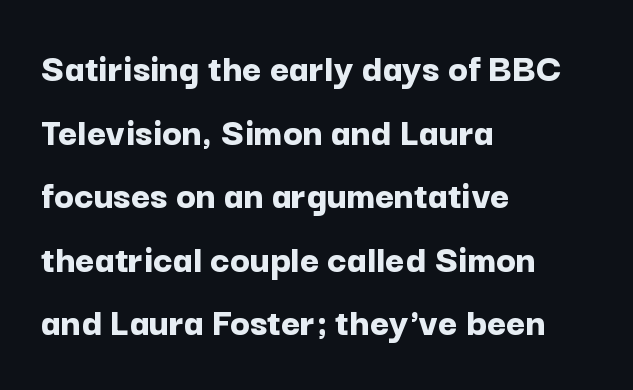
{"serif": "no", "italic": "no", "bold": "yes", "weight": "bold", "width": "normal", "stroke_contrast": "low", "x_height": "medium", "monospaced": "no", "underline": "no", "align": "left", "line_spacing": "normal", "line_spacing_ratio": 1.55, "letter_spacing": "normal", "letter_spacing_em": 0.0, "glyph_px": 41}
